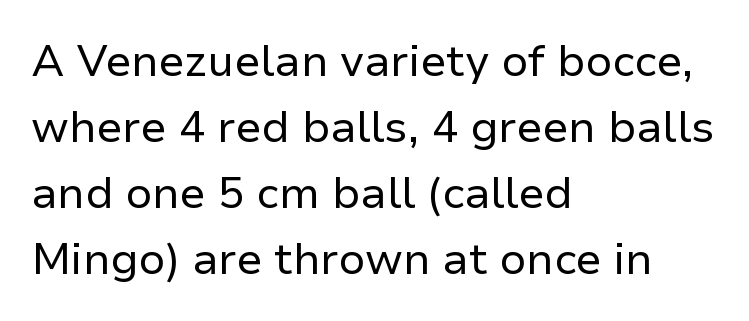
This is sans-serif lettering, the kind often seen on screens and signage. Notice how the stems are strictly vertical — no italics here. The lines in this sample share a left origin and differ only in where they stop. Stroke thickness stays within the range of a standard reading face or lighter.
